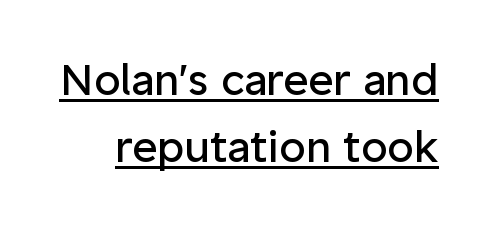
The image shows 43 px regular-weight sans-serif type, upright; set normal line spacing (1.55x), normal letter spacing, underlined; low stroke contrast and a medium x-height.
